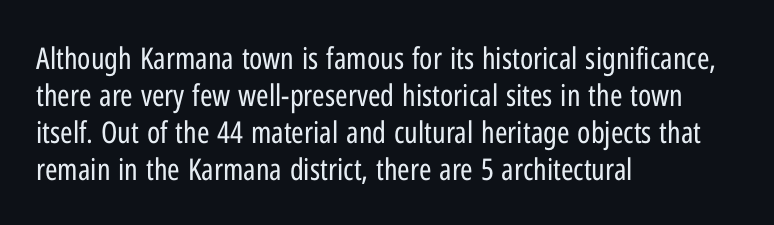
{"serif": "no", "italic": "no", "bold": "no", "weight": "regular", "width": "condensed", "stroke_contrast": "low", "x_height": "medium", "monospaced": "no", "underline": "no", "align": "left", "line_spacing_ratio": 1.23, "letter_spacing": "normal", "letter_spacing_em": 0.0, "glyph_px": 30}
